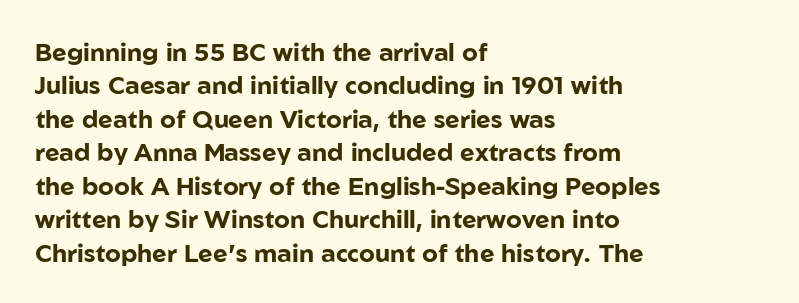
The image shows 25 px bold type, upright; set left-aligned, normal line spacing (1.34x), normal letter spacing, not underlined.
